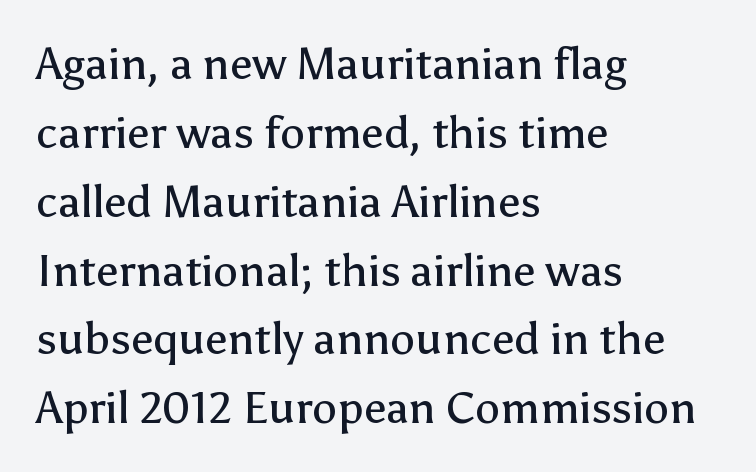
{"serif": "no", "italic": "no", "bold": "no", "weight": "regular", "width": "normal", "stroke_contrast": "low", "x_height": "medium", "monospaced": "no", "underline": "no", "align": "left", "line_spacing": "normal", "line_spacing_ratio": 1.53, "letter_spacing": "normal", "letter_spacing_em": 0.0, "glyph_px": 45}
